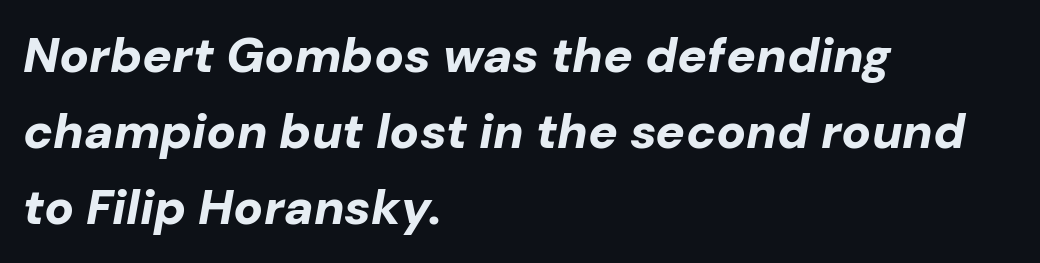
The image shows 49 px bold type, italic (leaning right); set left-aligned, normal line spacing (1.55x), normal letter spacing, not underlined; low stroke contrast and a medium x-height.
